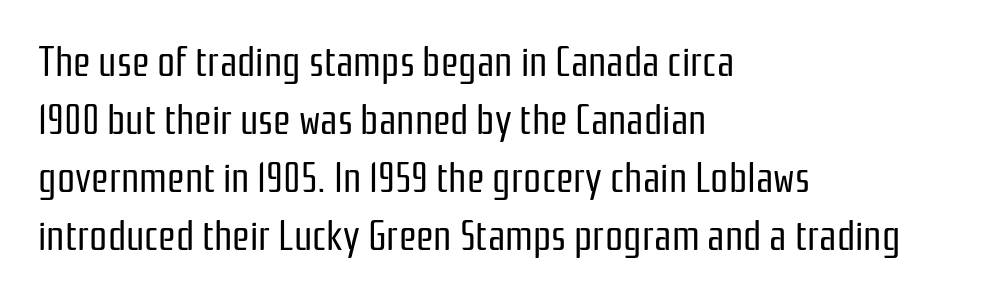
Is the stroke heavy? The answer is a plain regular-or-lighter. The face used here is proportionally spaced, like ordinary book or web type. Just letters on the line, the space beneath them empty. Ordinary non-slanted type is in use. The passage is arranged the way most books set body copy — flush left.
